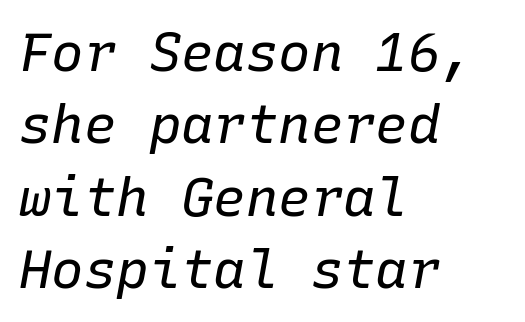
{"italic": "yes", "lean": "right", "slant_degrees": 10, "bold": "no", "weight": "regular", "width": "normal", "stroke_contrast": "low", "x_height": "medium", "monospaced": "yes", "underline": "no", "align": "left", "line_spacing": "normal", "line_spacing_ratio": 1.34, "letter_spacing": "normal", "letter_spacing_em": 0.0, "glyph_px": 54}
